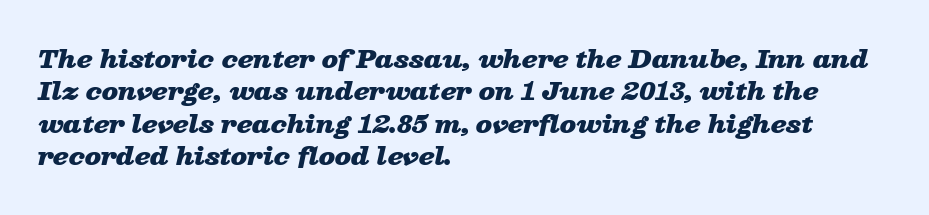
The image shows 24 px bold type, italic (leaning right); set left-aligned, normal line spacing (1.35x), normal letter spacing, not underlined.
